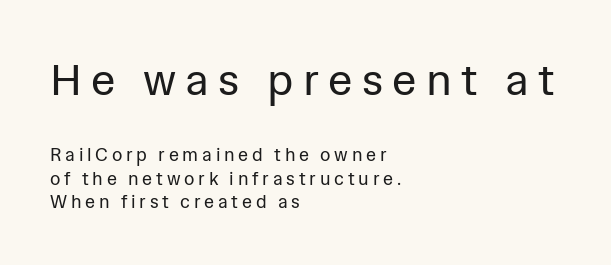
{"serif": "no", "italic": "no", "bold": "no", "weight": "regular", "width": "normal", "stroke_contrast": "low", "x_height": "medium", "monospaced": "no", "underline": "no", "align": "left", "line_spacing": "normal", "line_spacing_ratio": 1.3, "letter_spacing": "wide", "letter_spacing_em": 0.21, "larger_block": "first", "size_ratio": 2.44, "glyph_px": 44}
